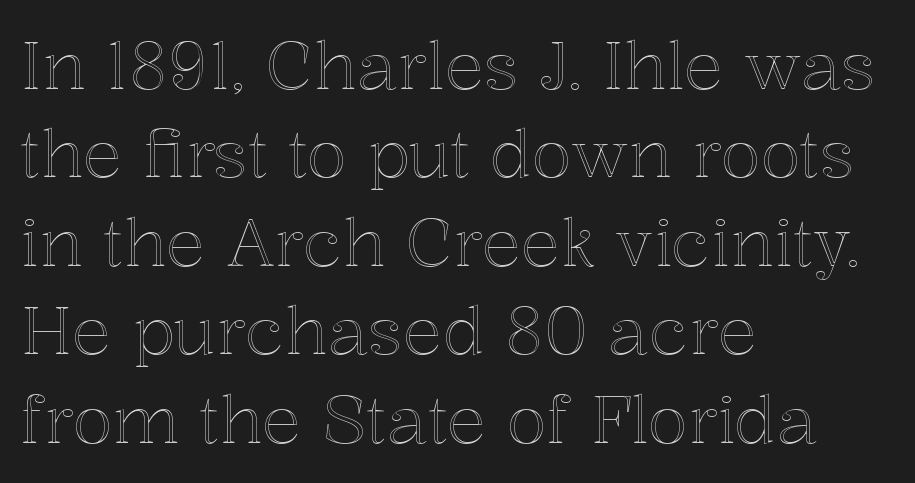
Q: Is the text italic (slanted)? A: No, it is upright.
Q: Is the text underlined? A: No.
Q: How is the paragraph aligned? A: Left-aligned.
Q: Is the spacing between letters normal or unusually wide? A: Normal.
Q: Is the spacing between lines tight, normal or loose? A: Normal.
Q: Width (condensed, normal, or wide)? A: Normal.
Q: x-height? A: Medium.
Q: Monospaced? A: No.
